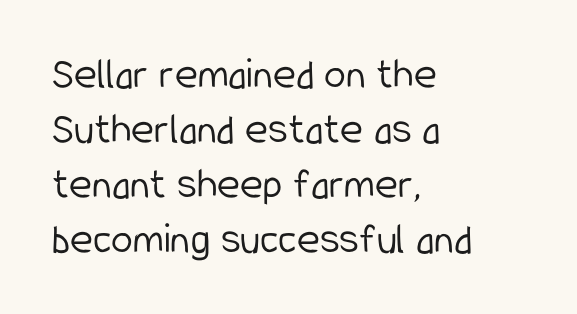
Q: Is the text bold? A: No.
Q: Is the text italic (slanted)? A: No, it is upright.
Q: Is the typeface a serif or a sans-serif typeface? A: Sans-serif.
Q: Is the text underlined? A: No.
Q: How is the paragraph aligned? A: Left-aligned.
Q: Is the spacing between letters normal or unusually wide? A: Normal.
Q: Is the spacing between lines tight, normal or loose? A: Normal.
Q: Width (condensed, normal, or wide)? A: Condensed.
Q: Stroke contrast? A: Low.
Q: x-height? A: Medium.
Q: Monospaced? A: No.
